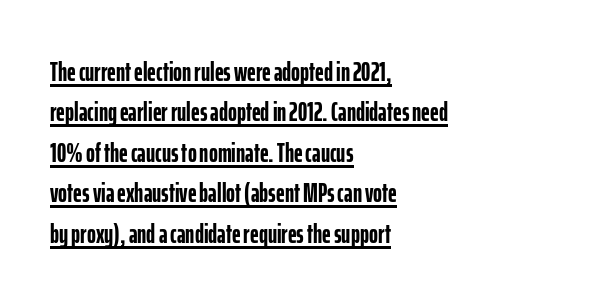
The image shows 27 px bold type, upright; set left-aligned, normal line spacing (1.5x), normal letter spacing, underlined.
